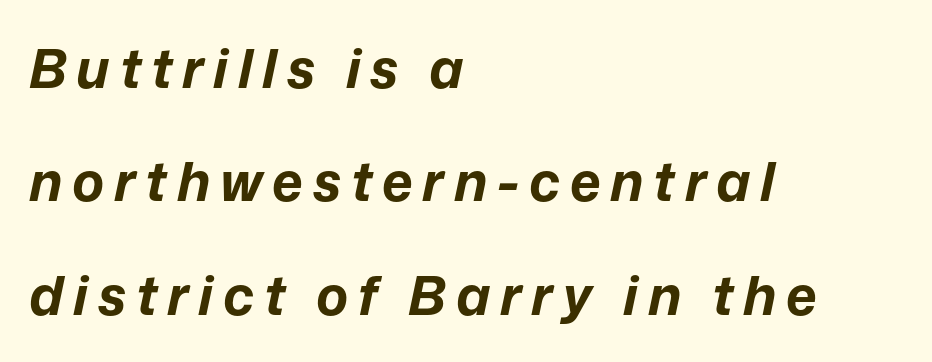
Typographic density is high because the face is bold. Beneath every word, the page is bare. A typesetter would call this proportional, since set widths differ per character. The block of text is sparse from top to bottom, with ample space between rows. Characters are canted at an angle relative to the baseline's perpendicular. A student would call this left alignment; a typographer would say flush left, rag right.
